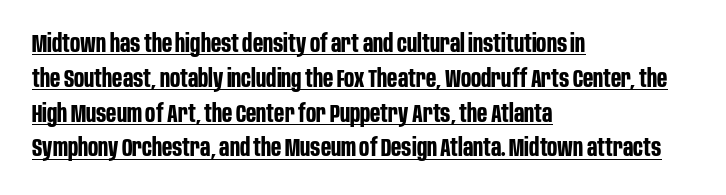
Q: Is the text bold? A: Yes.
Q: Is the text italic (slanted)? A: No, it is upright.
Q: Is the text underlined? A: Yes.
Q: How is the paragraph aligned? A: Left-aligned.
Q: Is the spacing between letters normal or unusually wide? A: Normal.
Q: Is the spacing between lines tight, normal or loose? A: Normal.
